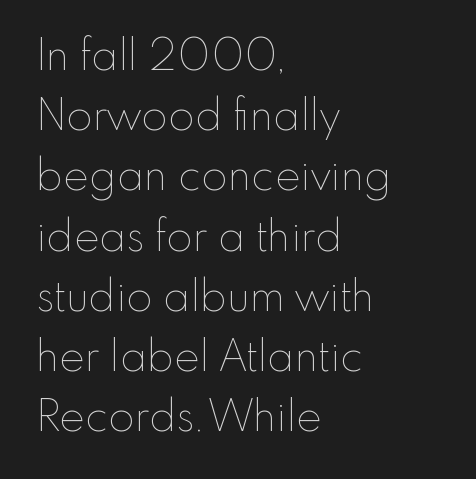
The image shows 43 px thin type, upright; set left-aligned, normal line spacing (1.4x), normal letter spacing, not underlined; low stroke contrast and a small x-height.
